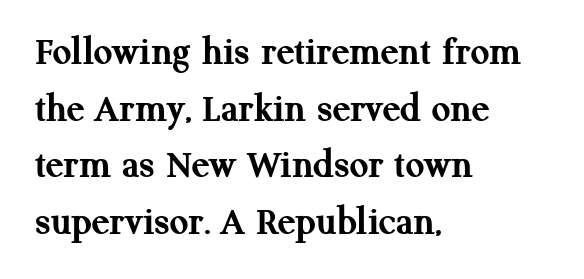
Q: Is the text bold? A: Yes.
Q: Is the text italic (slanted)? A: No, it is upright.
Q: Is the typeface a serif or a sans-serif typeface? A: Serif.
Q: Is the text underlined? A: No.
Q: How is the paragraph aligned? A: Left-aligned.
Q: Is the spacing between letters normal or unusually wide? A: Normal.
Q: Is the spacing between lines tight, normal or loose? A: Normal.
Q: Width (condensed, normal, or wide)? A: Normal.
Q: Stroke contrast? A: Medium.
Q: x-height? A: Medium.
Q: Monospaced? A: No.
